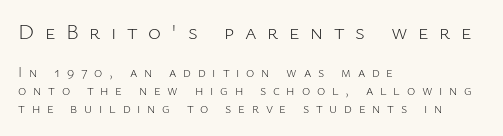
Q: Is the text bold? A: No.
Q: Is the text italic (slanted)? A: No, it is upright.
Q: Is the text underlined? A: No.
Q: How is the paragraph aligned? A: Left-aligned.
Q: Is the spacing between letters normal or unusually wide? A: Unusually wide.
Q: Is the spacing between lines tight, normal or loose? A: Normal.
Q: Which block of text is set in a larger size, the first (top) or the second (bottom)? A: The first (top) one.
